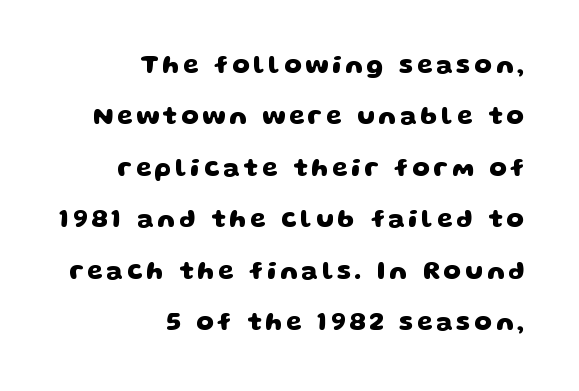
{"bold": "yes", "underline": "no", "align": "right", "line_spacing": "loose", "line_spacing_ratio": 2.06, "glyph_px": 25}
